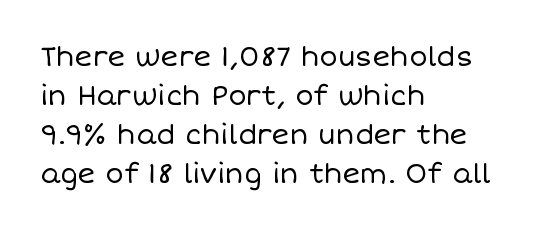
Nothing heavy about these letters — not bold at all. The block of text has a typical density, with ordinary space between rows. Posture: straight, roman, zero tilt. Quick note: underline off. The letterforms sit shoulder to shoulder at normal distance.
